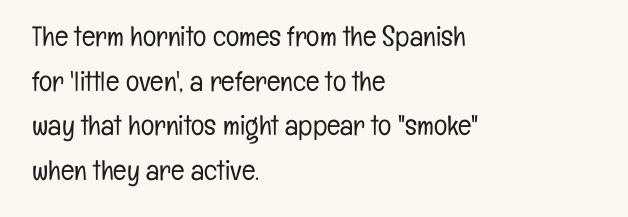
Q: Is the text bold? A: No.
Q: Is the text italic (slanted)? A: No, it is upright.
Q: Is the typeface a serif or a sans-serif typeface? A: Sans-serif.
Q: Is the text underlined? A: No.
Q: How is the paragraph aligned? A: Left-aligned.
Q: Is the spacing between letters normal or unusually wide? A: Normal.
Q: Is the spacing between lines tight, normal or loose? A: Normal.
Q: Width (condensed, normal, or wide)? A: Condensed.
Q: Stroke contrast? A: Low.
Q: x-height? A: Medium.
Q: Monospaced? A: No.
